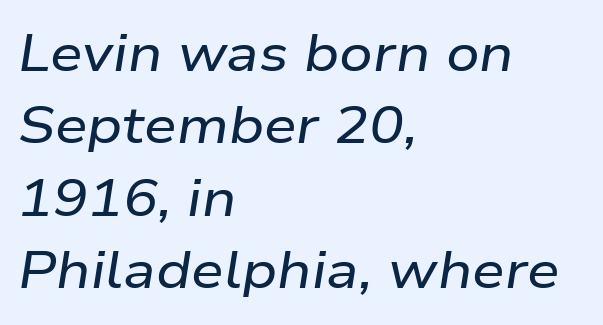
{"italic": "yes", "lean": "right", "slant_degrees": 9, "width": "wide", "stroke_contrast": "low", "x_height": "medium", "monospaced": "no", "underline": "no", "align": "left", "line_spacing": "normal", "line_spacing_ratio": 1.39, "letter_spacing": "normal", "letter_spacing_em": 0.0, "glyph_px": 52}
